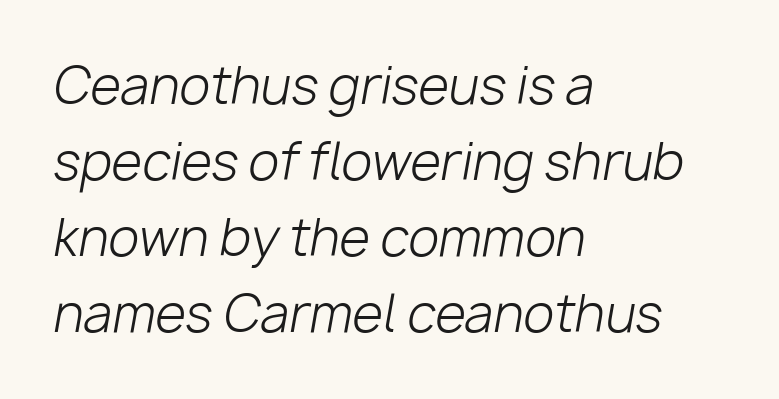
The lettering tilts uniformly, giving the passage an italic look. Glyph-to-glyph distance matches everyday printed text. This block has exactly the height ordinary leading produces. Heft: none added — not bold. Varying glyph widths throughout — classic text-font behaviour. Check under the words: just untouched page.
